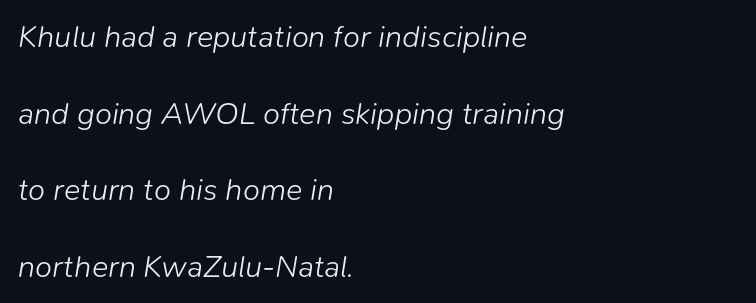
The image shows 31 px light type, italic (leaning right); set left-aligned, loose line spacing (2.47x), normal letter spacing, not underlined; low stroke contrast and a medium x-height.
